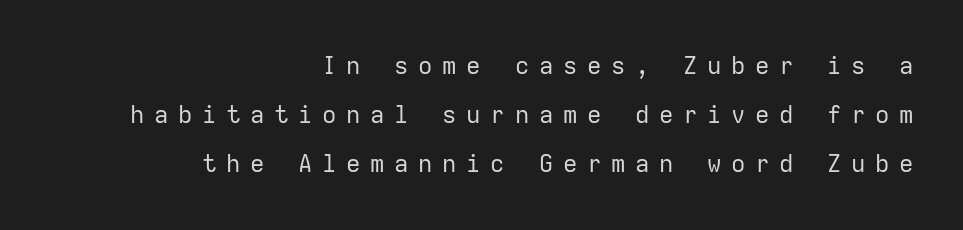
{"italic": "no", "bold": "no", "underline": "no", "align": "right", "line_spacing": "loose", "line_spacing_ratio": 2.05, "letter_spacing": "wide", "letter_spacing_em": 0.4, "glyph_px": 24}
